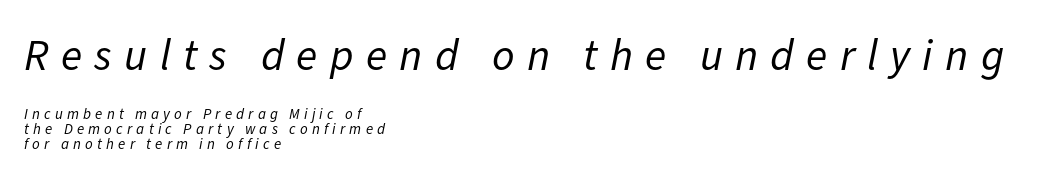
{"italic": "yes", "lean": "right", "slant_degrees": 11, "bold": "no", "weight": "regular", "width": "normal", "stroke_contrast": "low", "x_height": "medium", "monospaced": "no", "underline": "no", "align": "left", "line_spacing": "tight", "line_spacing_ratio": 1.0, "letter_spacing": "wide", "letter_spacing_em": 0.28, "larger_block": "first", "size_ratio": 2.93, "glyph_px": 44}
